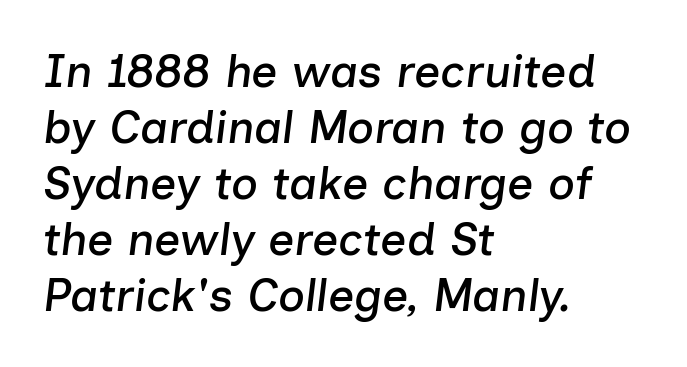
{"italic": "yes", "lean": "right", "slant_degrees": 7, "width": "normal", "stroke_contrast": "low", "x_height": "medium", "monospaced": "no", "underline": "no", "align": "left", "line_spacing_ratio": 1.22, "letter_spacing": "normal", "letter_spacing_em": 0.0, "glyph_px": 46}
